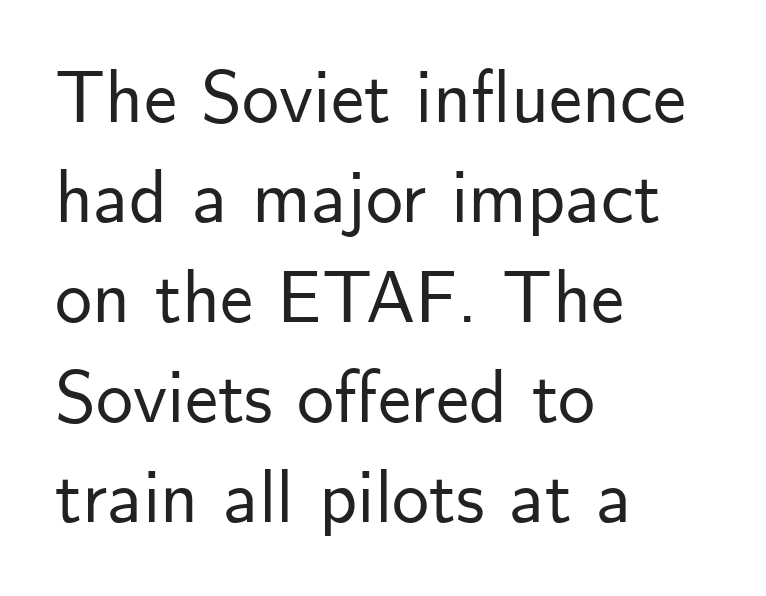
{"serif": "no", "italic": "no", "width": "normal", "stroke_contrast": "low", "x_height": "small", "monospaced": "no", "underline": "no", "align": "left", "line_spacing": "normal", "line_spacing_ratio": 1.35, "letter_spacing": "normal", "letter_spacing_em": 0.0, "glyph_px": 74}
